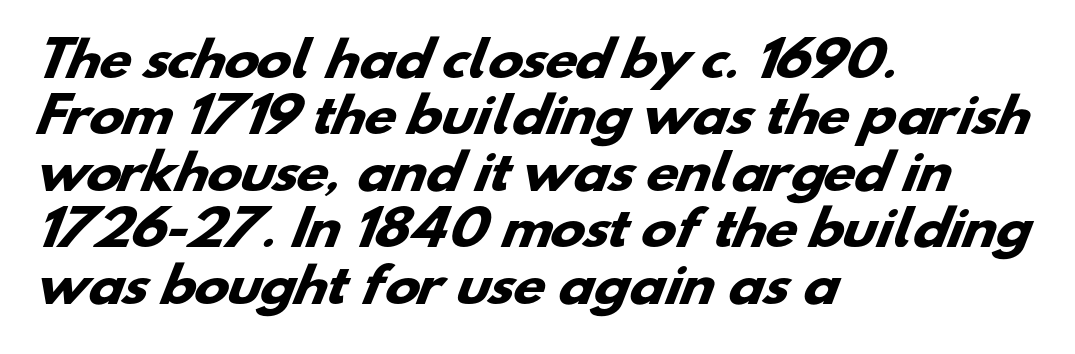
{"serif": "no", "bold": "yes", "weight": "heavy", "width": "wide", "stroke_contrast": "low", "x_height": "small", "monospaced": "no", "underline": "no", "align": "left", "line_spacing_ratio": 1.2, "letter_spacing": "normal", "letter_spacing_em": 0.0, "glyph_px": 47}
